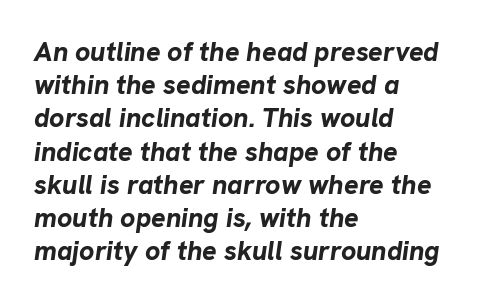
Q: Is the text bold? A: Yes.
Q: Is the text italic (slanted)? A: Yes, it leans right by about 8 degrees.
Q: Is the text underlined? A: No.
Q: How is the paragraph aligned? A: Left-aligned.
Q: Is the spacing between letters normal or unusually wide? A: Normal.
